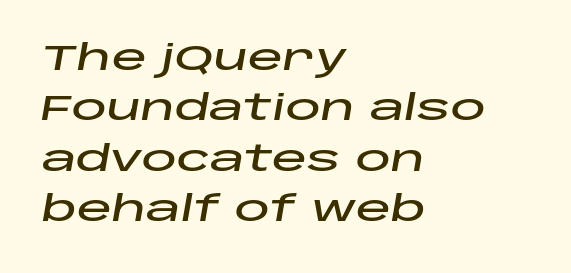
{"italic": "yes", "lean": "right", "slant_degrees": 10, "width": "wide", "stroke_contrast": "low", "x_height": "large", "monospaced": "no", "underline": "no", "align": "left", "line_spacing": "normal", "line_spacing_ratio": 1.44, "letter_spacing": "normal", "letter_spacing_em": 0.0, "glyph_px": 35}
